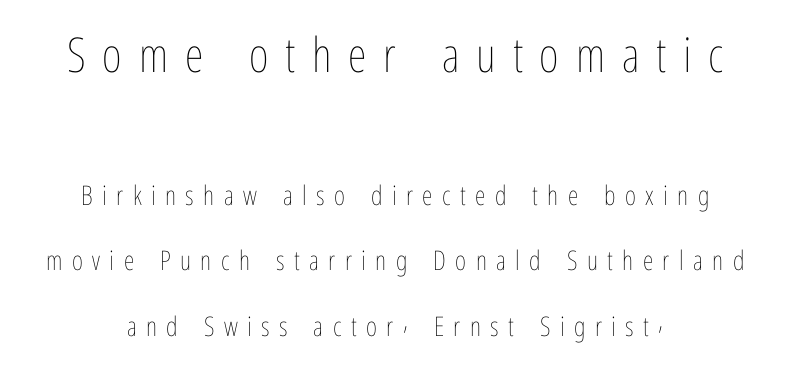
Q: Is the text bold? A: No.
Q: Is the text italic (slanted)? A: No, it is upright.
Q: Is the text underlined? A: No.
Q: How is the paragraph aligned? A: Centered.
Q: Is the spacing between letters normal or unusually wide? A: Unusually wide.
Q: Is the spacing between lines tight, normal or loose? A: Loose.
Q: Which block of text is set in a larger size, the first (top) or the second (bottom)? A: The first (top) one.
Q: Width (condensed, normal, or wide)? A: Condensed.
Q: Stroke contrast? A: Low.
Q: x-height? A: Medium.
Q: Monospaced? A: No.
